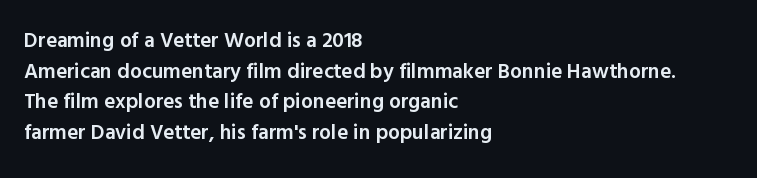
{"italic": "no", "bold": "semi", "underline": "no", "align": "left", "line_spacing": "normal", "line_spacing_ratio": 1.46, "letter_spacing": "normal", "letter_spacing_em": 0.0, "glyph_px": 21}
